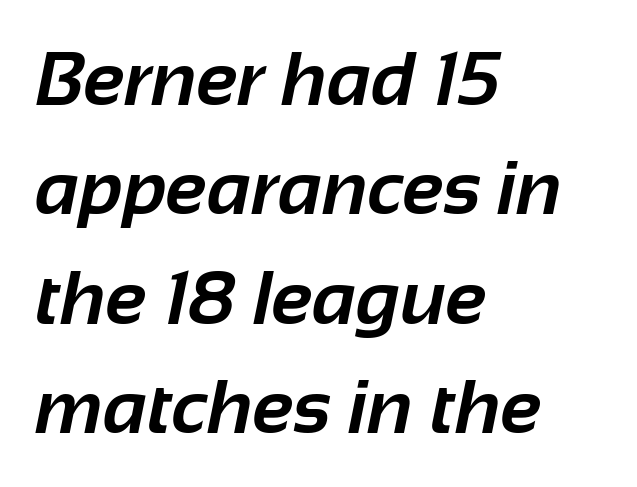
Here the designer chose a conventional face with non-uniform glyph widths. How are the letters spaced? Ordinarily, with no added tracking. The string is rendered with underlining switched off. Does the copy run flush right? No — it runs flush left. Stroke terminals: plain, sans-serif.
